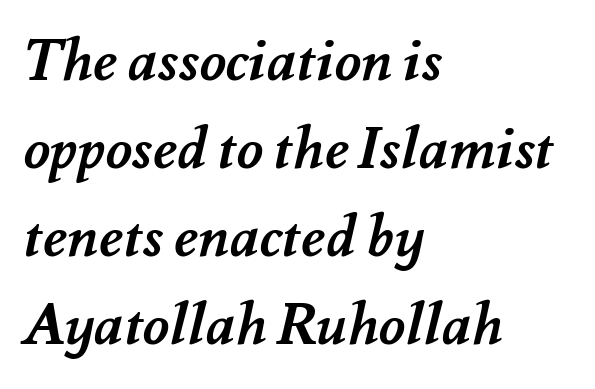
The image shows 58 px semibold type; set left-aligned, normal line spacing (1.52x), normal letter spacing, not underlined; medium stroke contrast and a small x-height.
